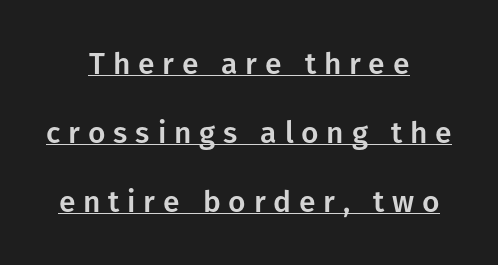
Q: Is the text italic (slanted)? A: No, it is upright.
Q: Is the typeface a serif or a sans-serif typeface? A: Sans-serif.
Q: Is the text underlined? A: Yes.
Q: How is the paragraph aligned? A: Centered.
Q: Is the spacing between letters normal or unusually wide? A: Unusually wide.
Q: Is the spacing between lines tight, normal or loose? A: Loose.
Q: Width (condensed, normal, or wide)? A: Normal.
Q: Stroke contrast? A: Low.
Q: x-height? A: Medium.
Q: Monospaced? A: No.
